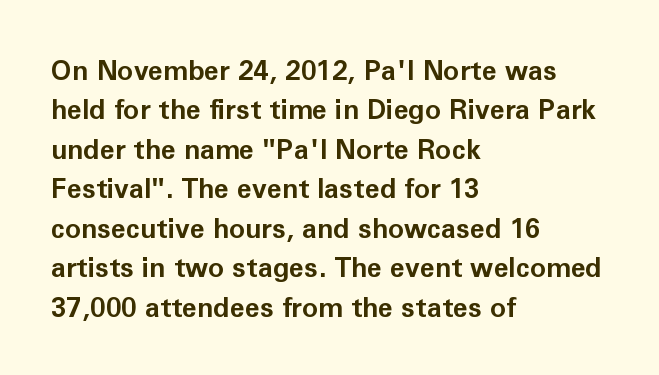
The image shows 27 px bold type, upright; set left-aligned, normal line spacing (1.46x), normal letter spacing, not underlined.
